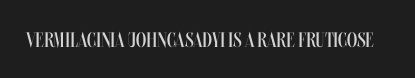
{"italic": "no", "bold": "no", "underline": "no", "letter_spacing": "normal", "letter_spacing_em": 0.0, "glyph_px": 21}
